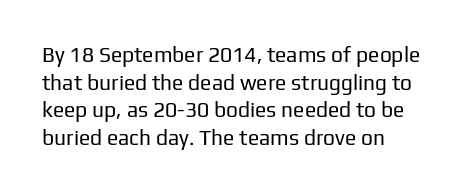
Every stem runs plumb, perpendicular to the baseline. Leftover space on each line is placed entirely after the last word. Check the space under the baseline: it is left empty. This reads as an unemphasized weight, regular at the heaviest. Caption: standard tracking, unaltered.
